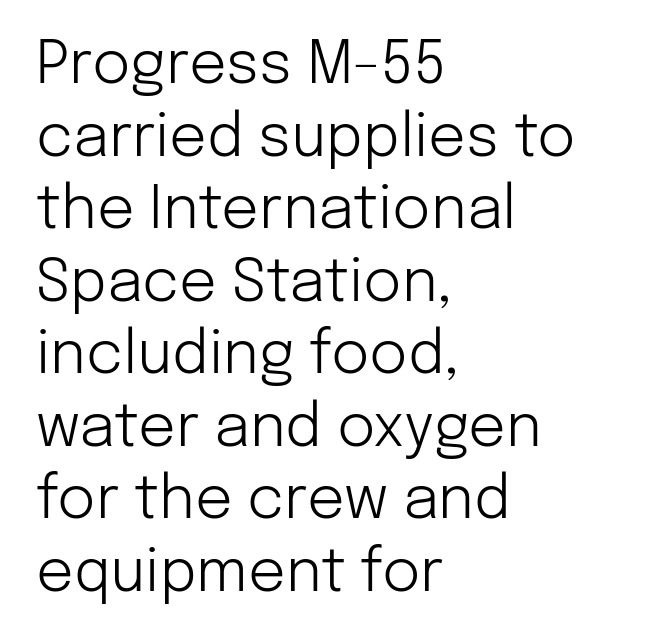
The area under the type is left untouched. Here the glyphs are tracked normally, forming tight word shapes. The rendering shows plain stroke endings on the letterforms — a sans-serif design. The compositor pushed each line to the left boundary. You could not count columns in this text — the font is proportionally spaced. Each stroke keeps to a modest, everyday thickness or less.
